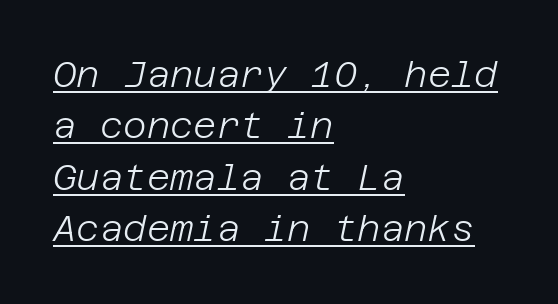
Stem width sits at or under what a default text font uses. If you drew a line through each stem, it would be angled. Is there an underline? Yes — a line sits under the letters. Is there much room between lines? A standard amount, neither cramped nor airy. Teacher's note: observe the even left margin — that is flush-left alignment.
